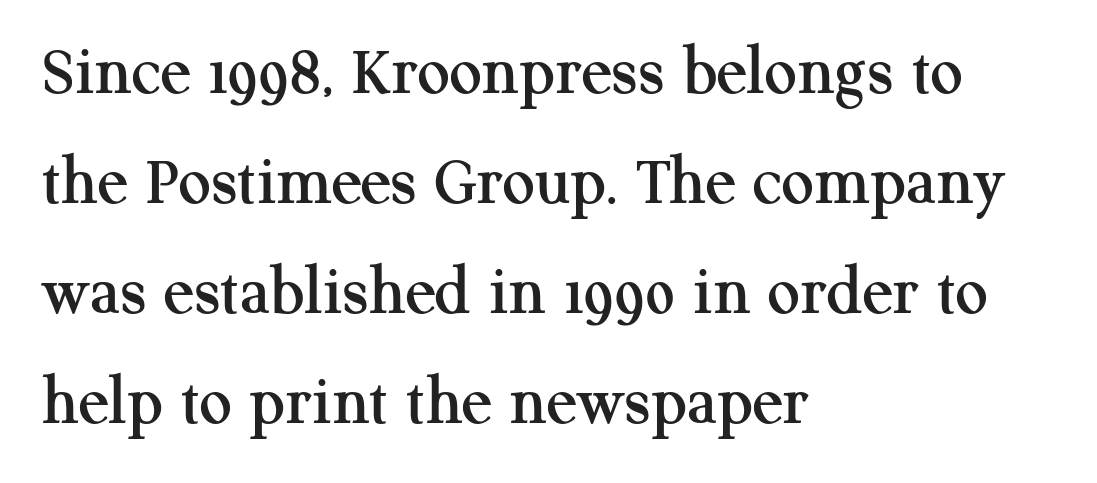
Plain, unruled lines of type. Short and long lines alike share a common starting point at left. The type is set solid horizontally, with unmodified tracking. The letters stand upright; this is a roman face. In terms of letterform style, serifs are clearly present. The rows are spaced the way most documents space them.
